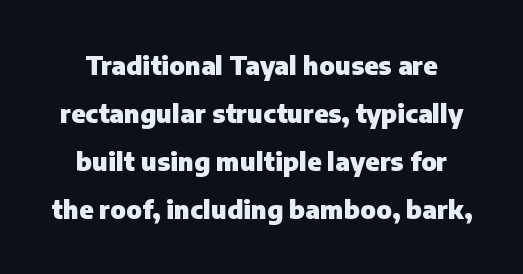
The image shows 25 px bold type, upright; set loose line spacing (1.92x), normal letter spacing, not underlined.
